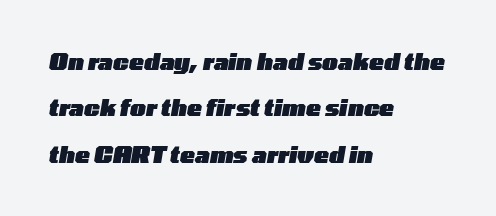
Heavy, bold letterforms. Descender tails drop into unmarked territory. The specimen reads as italic at a glance. A typesetter would call this zero additional tracking. Horizontally, the lines are justified to the leading edge only. These lines stand farther apart than default settings would place them.
